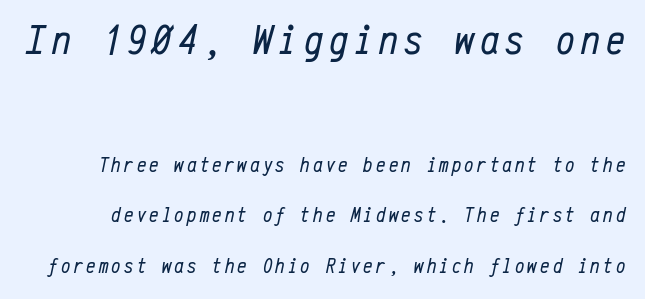
{"italic": "yes", "lean": "right", "slant_degrees": 12, "bold": "no", "weight": "regular", "width": "condensed", "stroke_contrast": "low", "x_height": "medium", "monospaced": "yes", "underline": "no", "line_spacing": "loose", "line_spacing_ratio": 2.41, "larger_block": "first", "size_ratio": 2.0, "glyph_px": 42}
